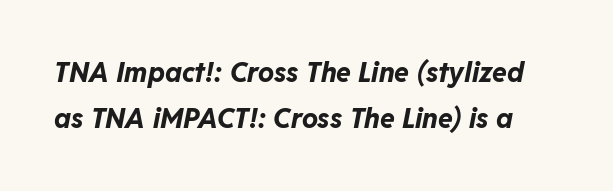
There is no visible air inserted between adjacent glyphs. Looking at the ascenders, they clearly lean. Glance below the letters and you will spot only blank space. In terms of weight, the rendering is a true, heavy bold.
